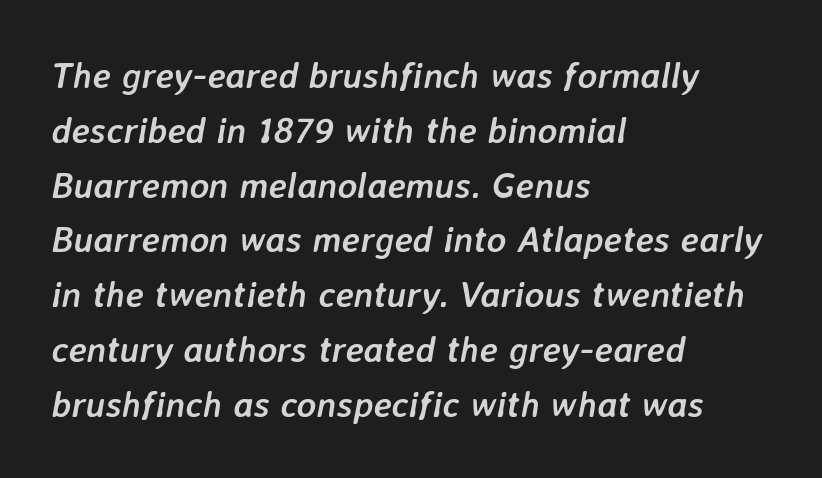
{"italic": "yes", "lean": "right", "slant_degrees": 7, "bold": "yes", "weight": "semibold", "width": "normal", "stroke_contrast": "low", "x_height": "medium", "monospaced": "no", "underline": "no", "align": "left", "line_spacing": "normal", "line_spacing_ratio": 1.48, "letter_spacing": "normal", "letter_spacing_em": 0.0, "glyph_px": 37}
